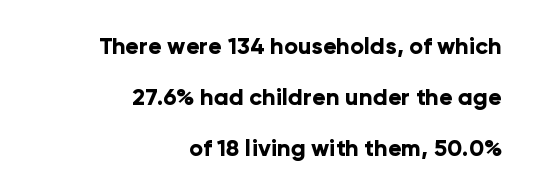
The image shows 23 px bold type, upright; set right-aligned, loose line spacing (2.21x), normal letter spacing, not underlined.
